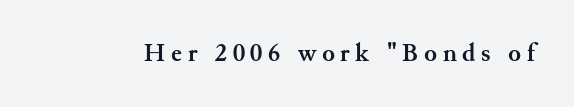
{"italic": "no", "bold": "yes", "underline": "no", "letter_spacing": "wide", "letter_spacing_em": 0.21, "glyph_px": 26}
